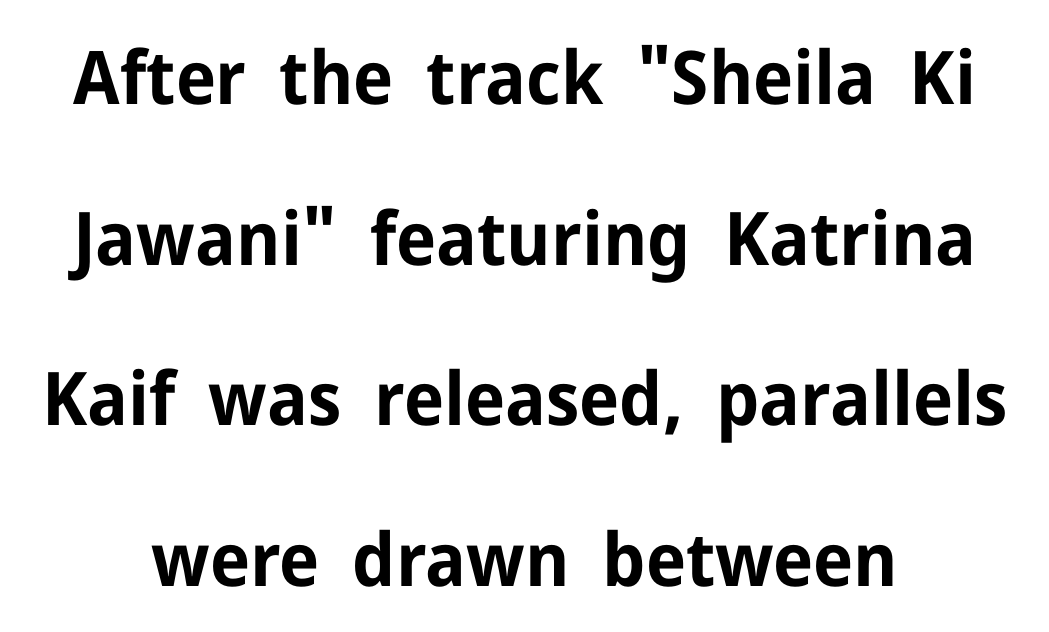
Tracking value appears to be zero — textbook default spacing. The lines are quadded center. Regarding serifs, this sample does without them. The rendering uses natural spacing where letterforms have individual widths.
